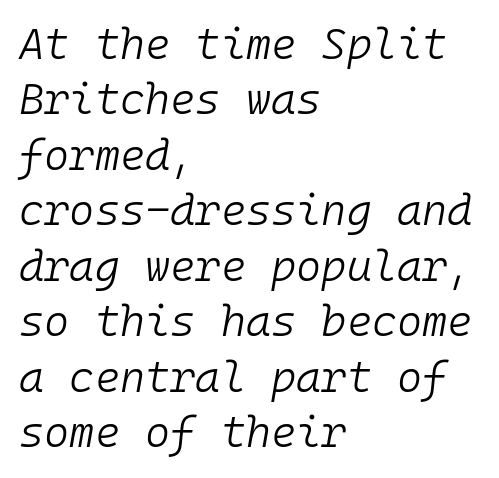
A classic flush-left, rag-right setting is used for this passage. No letter is thick-stroked: the sample isn't bold. One glance says typical: line gaps are just what's usual. The typography opts for an oblique posture over an upright one. Each letter, wide or thin by design, is forced into the same width here. Descender tails drop into unmarked territory.
